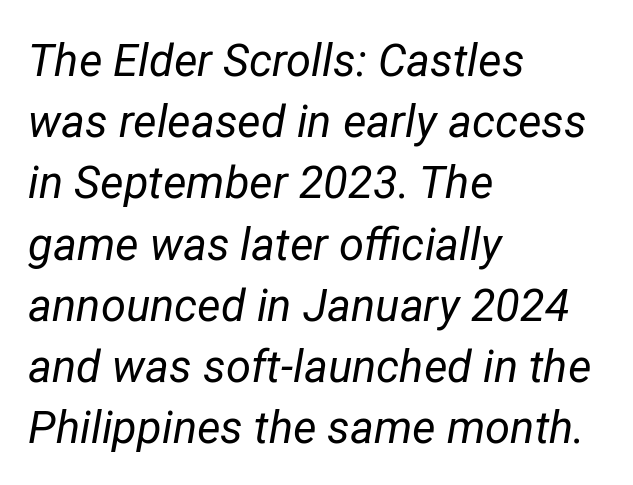
The image shows 45 px regular-weight type, italic (leaning right); set left-aligned, normal line spacing (1.36x), normal letter spacing, not underlined; low stroke contrast and a medium x-height.
